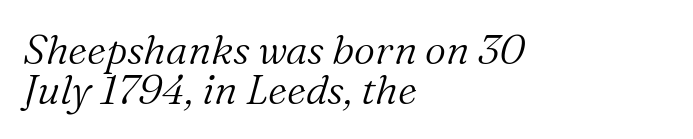
Proportional: the letters do not fall into vertical columns. The area under the type is left untouched. No heavy texture on the line: the type isn't bold. When letters slant like this, we call the style italic. How would I describe the line gaps? Narrow and economical.
